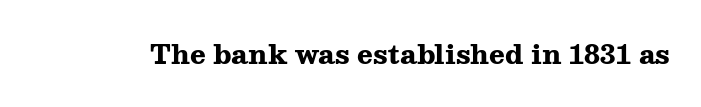
{"italic": "no", "bold": "yes", "underline": "no", "letter_spacing": "normal", "letter_spacing_em": 0.0, "glyph_px": 26}
